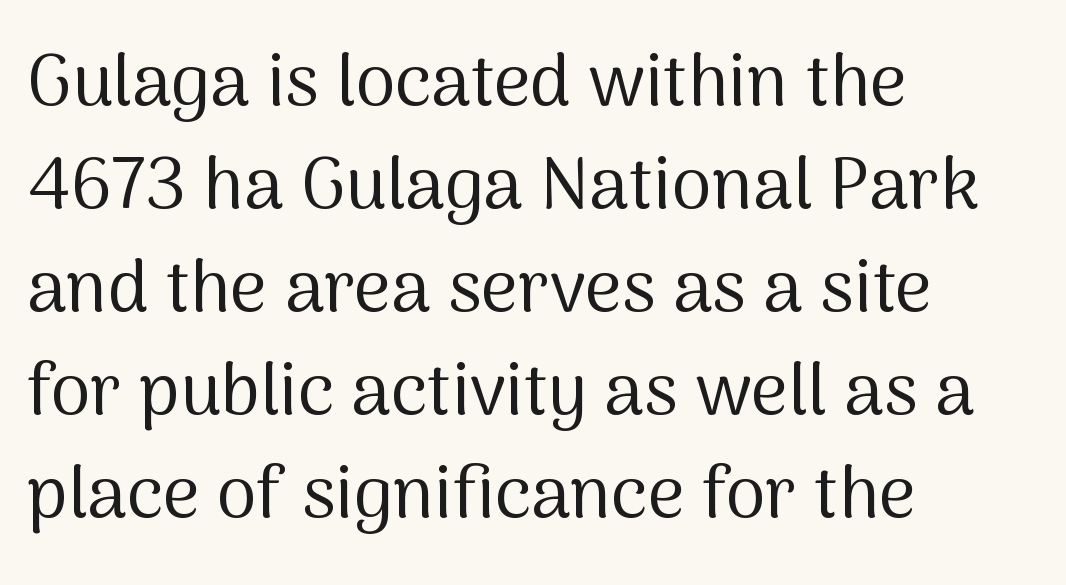
{"serif": "no", "italic": "no", "bold": "no", "weight": "regular", "width": "normal", "stroke_contrast": "medium", "x_height": "medium", "monospaced": "no", "underline": "no", "align": "left", "line_spacing": "normal", "line_spacing_ratio": 1.43, "letter_spacing": "normal", "letter_spacing_em": 0.0, "glyph_px": 72}
